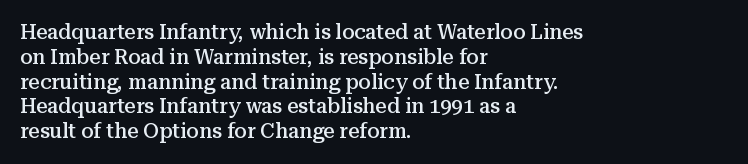
The image shows 20 px text type, upright; set left-aligned, line spacing 1.24x, normal letter spacing, not underlined.
